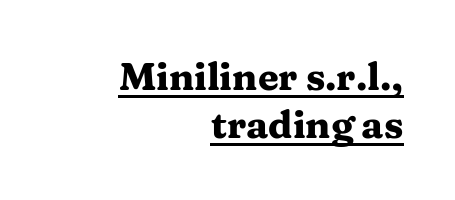
Ordinary non-slanted type is in use. Regular leading. Words appear dense and cohesive because spacing is normal. A student would call this right alignment; a typographer would say flush right, rag left. This sample uses a serif face.
